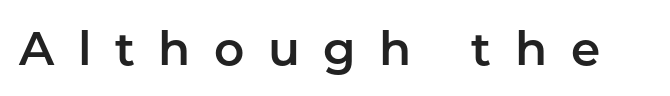
This sample uses a sans-serif face. This sample uses an upright cut, with every glyph sitting square on the baseline. Plain, unruled lines of type. Display-style spreading of the glyphs; the letterfit is very open.
